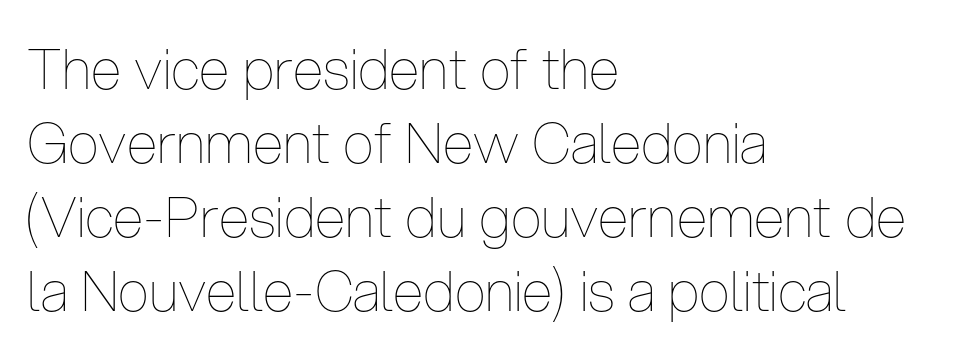
The image shows 56 px thin, condensed type, upright; set left-aligned, normal line spacing (1.32x), normal letter spacing, not underlined; low stroke contrast and a medium x-height.
